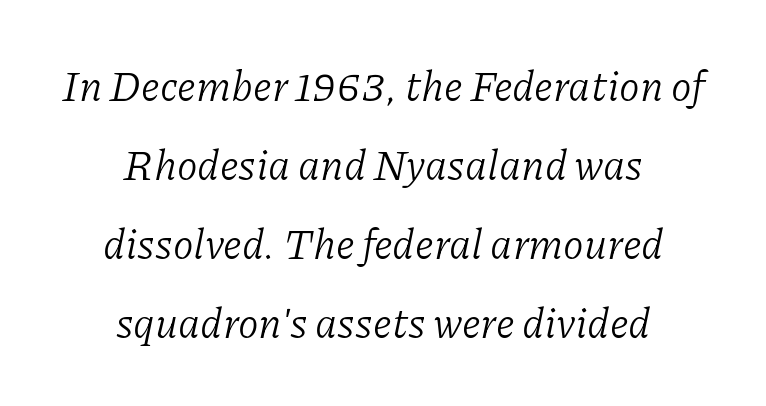
A quiet, ordinary-to-light weight characterises the typeface. The letterforms sit shoulder to shoulder at normal distance. These lines were composed using italics. Compared with a flush-left layout, this one balances lines on the center instead.
